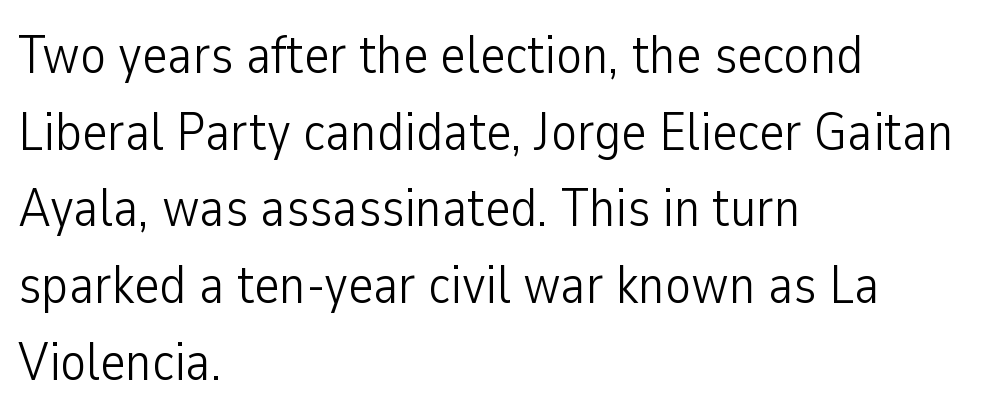
I'd call this a sans setting — the letters go barefoot. The letters advance in unequal steps, a hallmark of proportional type. The font sits on the lighter half of the weight spectrum, regular included. The passage is arranged the way most books set body copy — flush left.
